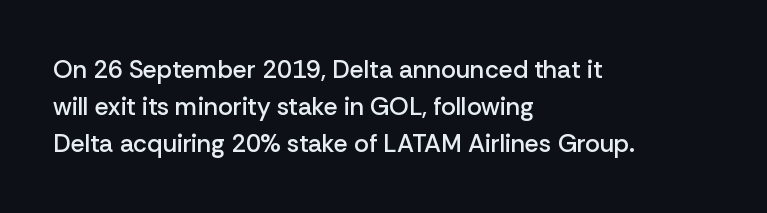
{"italic": "no", "bold": "semi", "underline": "no", "align": "left", "line_spacing": "normal", "line_spacing_ratio": 1.48, "letter_spacing": "normal", "letter_spacing_em": 0.0, "glyph_px": 25}
